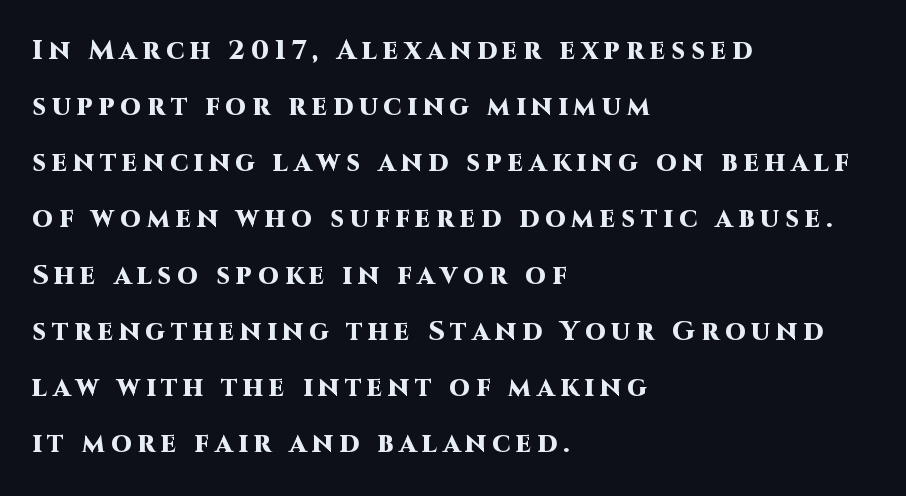
The image shows 27 px bold type, upright; set left-aligned, loose line spacing (2.08x), unusually wide letter spacing (+0.21 em), not underlined.
